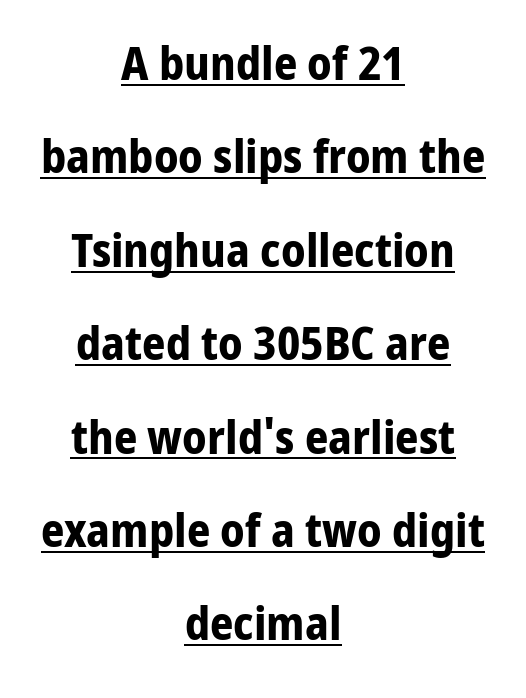
{"serif": "no", "italic": "no", "bold": "yes", "weight": "bold", "width": "normal", "stroke_contrast": "low", "x_height": "medium", "monospaced": "no", "underline": "yes", "align": "center", "line_spacing": "loose", "line_spacing_ratio": 2.03, "letter_spacing": "normal", "letter_spacing_em": 0.0, "glyph_px": 46}
